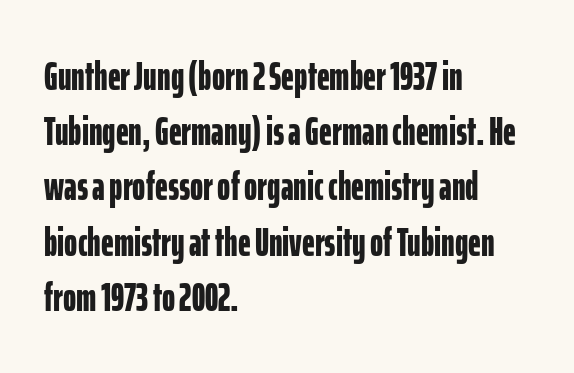
The image shows 40 px bold, condensed sans-serif type, upright; set left-aligned, normal line spacing (1.38x), normal letter spacing, not underlined; low stroke contrast and a medium x-height.
